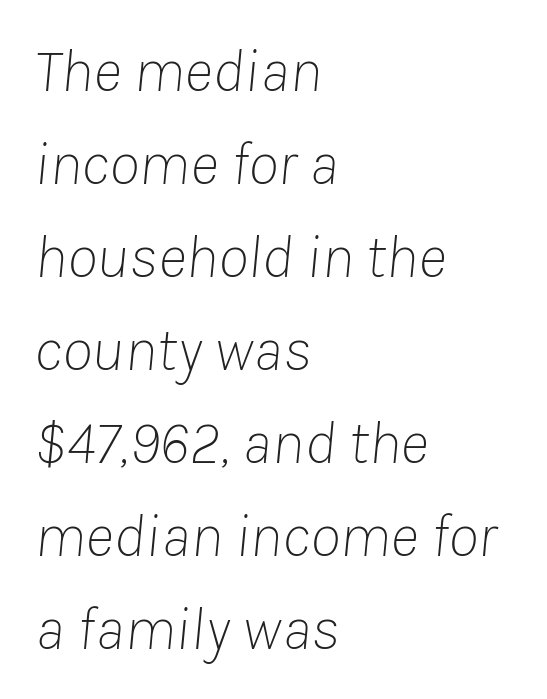
All the whitespace from short lines collects on the right. If you drew a line through each stem, it would be angled. The face used here is rendered with its standard letterfit. This is not heavy type; no bold has been used. The face used here is proportionally spaced, like ordinary book or web type.
